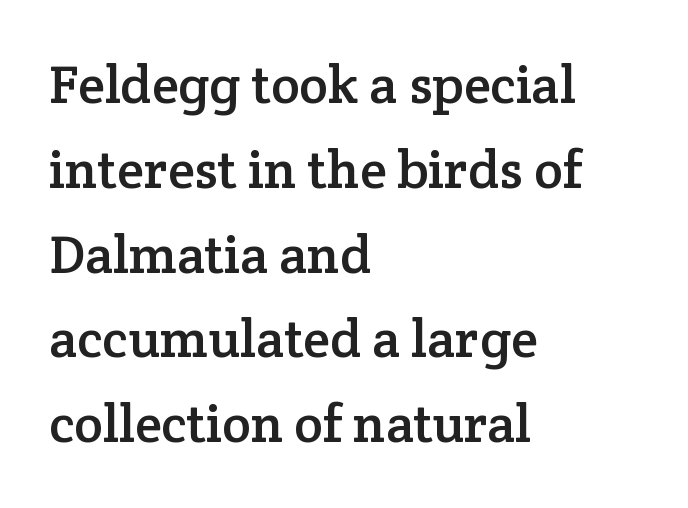
Q: Is the text italic (slanted)? A: No, it is upright.
Q: Is the typeface a serif or a sans-serif typeface? A: Serif.
Q: Is the text underlined? A: No.
Q: How is the paragraph aligned? A: Left-aligned.
Q: Is the spacing between letters normal or unusually wide? A: Normal.
Q: Is the spacing between lines tight, normal or loose? A: Normal.
Q: Width (condensed, normal, or wide)? A: Normal.
Q: Stroke contrast? A: Low.
Q: x-height? A: Medium.
Q: Monospaced? A: No.
